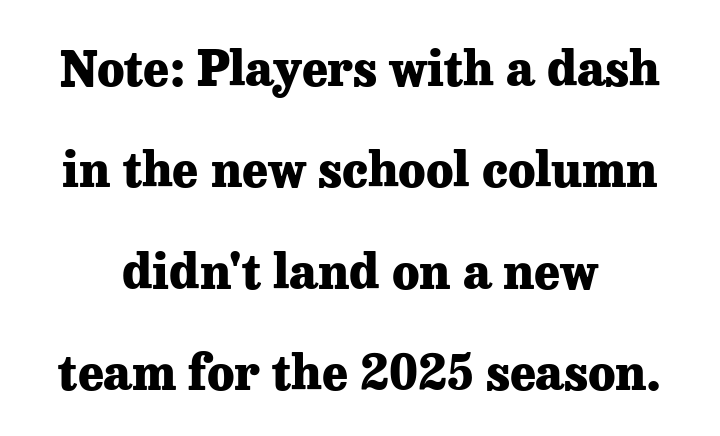
{"serif": "yes", "italic": "no", "bold": "yes", "weight": "heavy", "width": "normal", "stroke_contrast": "low", "x_height": "medium", "monospaced": "no", "underline": "no", "line_spacing": "loose", "line_spacing_ratio": 2.07, "letter_spacing": "normal", "letter_spacing_em": 0.0, "glyph_px": 49}
